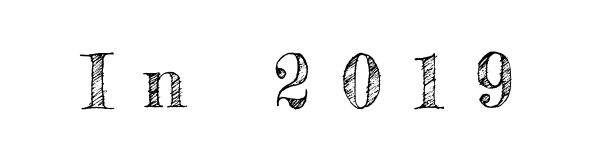
Between one letter and the next there's a generous, obvious gap. This sample has the flowing, uneven cadence of proportional lettering. This is the regular roman posture of the typeface. The strip under each line holds only bare page.
